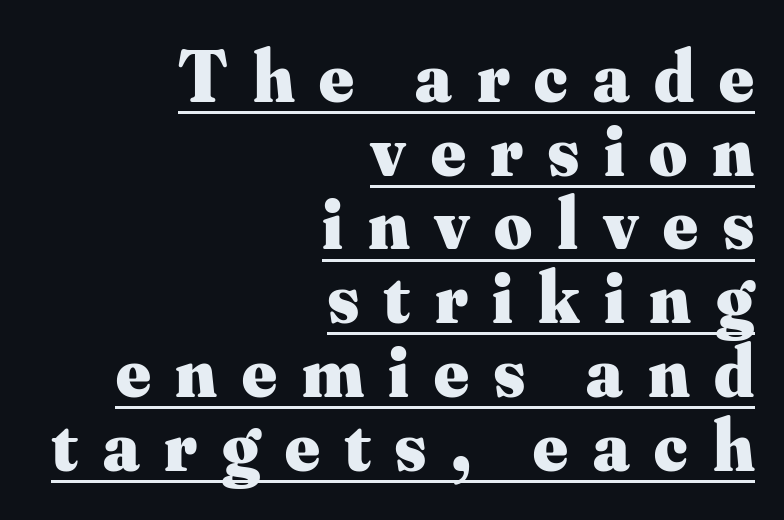
The image shows 73 px heavy serif type, upright; set right-aligned, tight line spacing (1.01x), unusually wide letter spacing (+0.34 em), underlined; medium stroke contrast and a small x-height.
